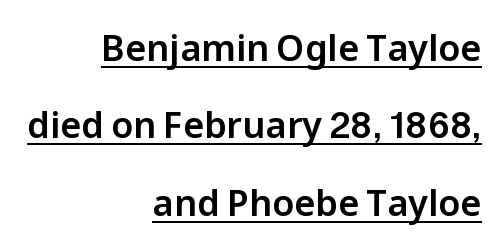
The face used here is a sans, in the tradition of grotesques and geometrics. A continuous stroke trails under the words, as in a hyperlink. One glance says open: line gaps are wider than usual. There is no visible air inserted between adjacent glyphs. The face used here is proportionally spaced, like ordinary book or web type. The lettering holds an erect, upright posture throughout.
